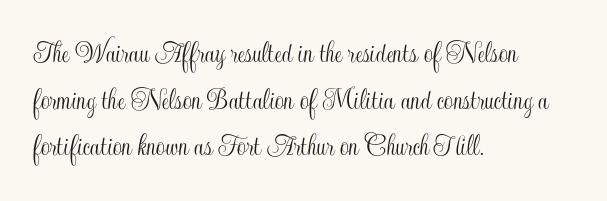
Looks like regular typesetting: each glyph gets only the width it needs. The rendering uses a moderate line-height, typical for paragraphs. Tracking value appears to be zero — textbook default spacing. A clean baseline with only descenders dipping below it. The paragraph shown leans on its left margin.
